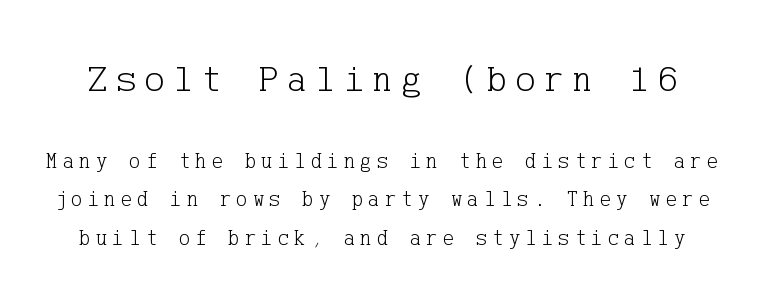
The image shows 38 px light serif type, upright; set line spacing 1.75x, unusually wide letter spacing (+0.22 em), not underlined; the first (top) block is 1.73x larger; low stroke contrast and a medium x-height.
